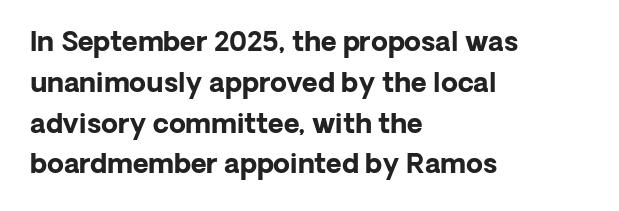
{"italic": "no", "bold": "yes", "underline": "no", "align": "left", "line_spacing": "normal", "line_spacing_ratio": 1.51, "letter_spacing": "normal", "letter_spacing_em": 0.0, "glyph_px": 27}
